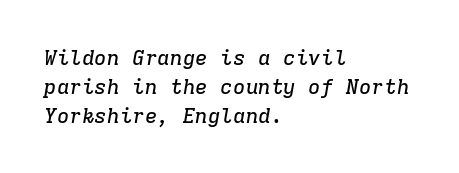
The image shows 21 px text type, italic (leaning right); set left-aligned, normal line spacing (1.37x), normal letter spacing, not underlined.
